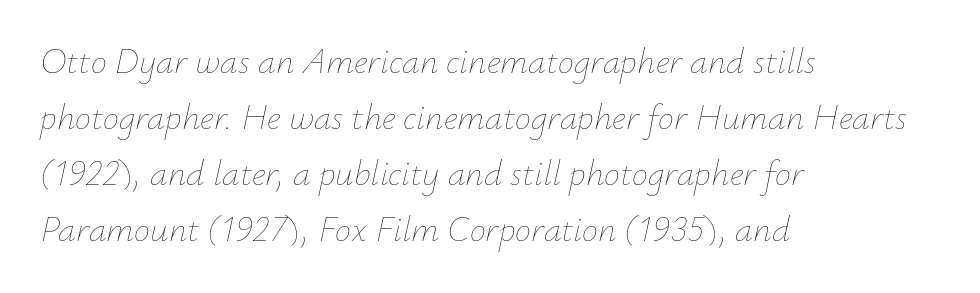
Q: Is the text bold? A: No.
Q: Is the text italic (slanted)? A: Yes, it leans right by about 12 degrees.
Q: Is the text underlined? A: No.
Q: How is the paragraph aligned? A: Left-aligned.
Q: Is the spacing between letters normal or unusually wide? A: Normal.
Q: Is the spacing between lines tight, normal or loose? A: Normal.
Q: Width (condensed, normal, or wide)? A: Normal.
Q: Stroke contrast? A: Low.
Q: x-height? A: Small.
Q: Monospaced? A: No.
